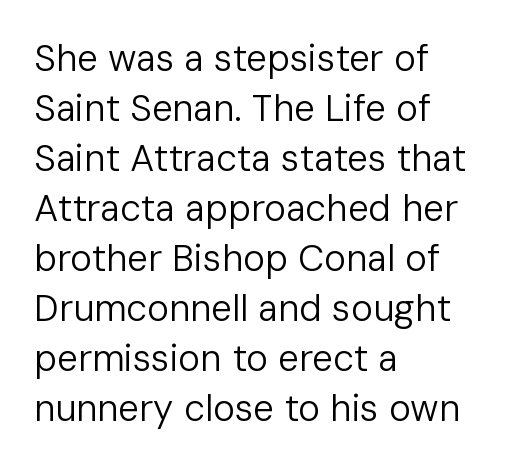
The image shows 37 px regular-weight sans-serif type, upright; set left-aligned, normal line spacing (1.35x), normal letter spacing, not underlined; low stroke contrast and a medium x-height.
